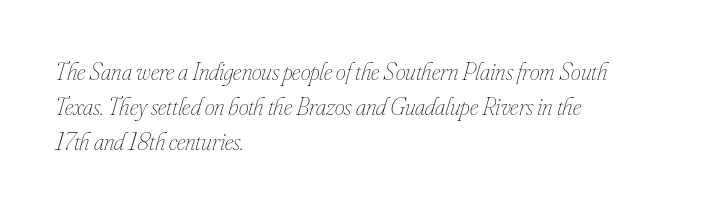
The image shows 25 px text type, italic (leaning right); set left-aligned, normal line spacing (1.41x), normal letter spacing, not underlined.
